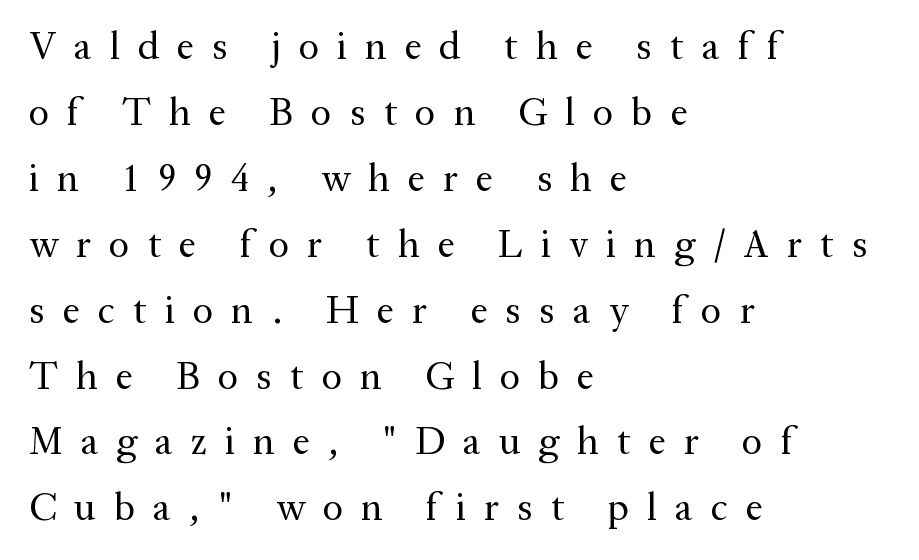
The image shows 39 px regular-weight serif type, upright; set left-aligned, normal line spacing (1.69x), unusually wide letter spacing (+0.46 em), not underlined; medium stroke contrast and a medium x-height.
